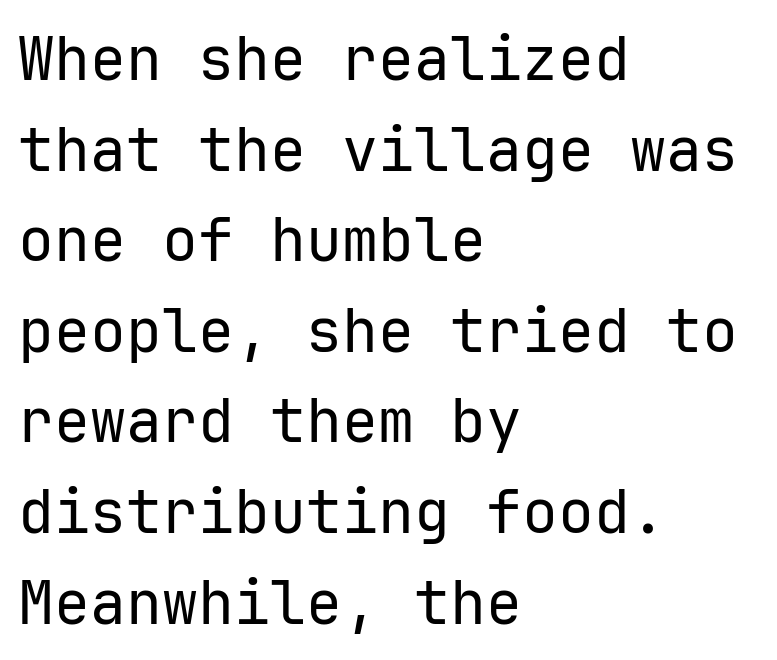
Q: Is the text bold? A: No.
Q: Is the text italic (slanted)? A: No, it is upright.
Q: Is the typeface a serif or a sans-serif typeface? A: Sans-serif.
Q: Is the text underlined? A: No.
Q: How is the paragraph aligned? A: Left-aligned.
Q: Is the spacing between letters normal or unusually wide? A: Normal.
Q: Is the spacing between lines tight, normal or loose? A: Normal.
Q: Width (condensed, normal, or wide)? A: Normal.
Q: Stroke contrast? A: Low.
Q: x-height? A: Medium.
Q: Monospaced? A: Yes.
